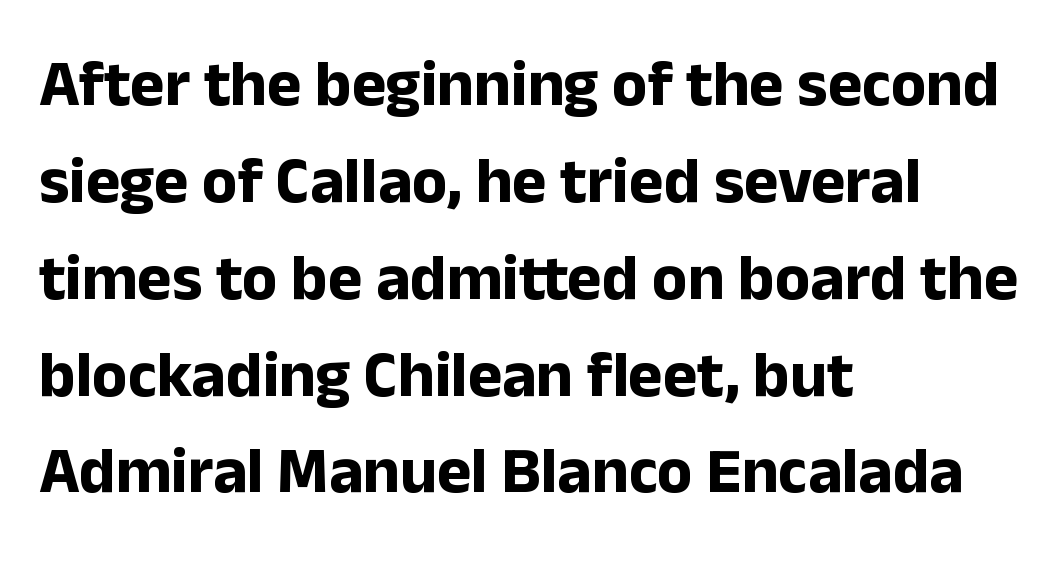
Check where the strokes stop: nothing finishes them off — pure sans. These lines are rendered in a variable-pitch font. Honestly, the letter spacing is just normal — you wouldn't notice it. The typesetter chose a ragged-right arrangement here. If you drew a line through each stem, it would be perfectly vertical. Nobody drew a line under any word here.
